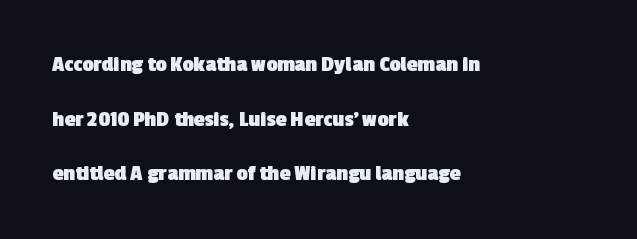
{"bold": "yes", "underline": "no", "align": "left", "line_spacing": "loose", "line_spacing_ratio": 2.48, "letter_spacing": "normal", "letter_spacing_em": 0.0, "glyph_px": 22}
